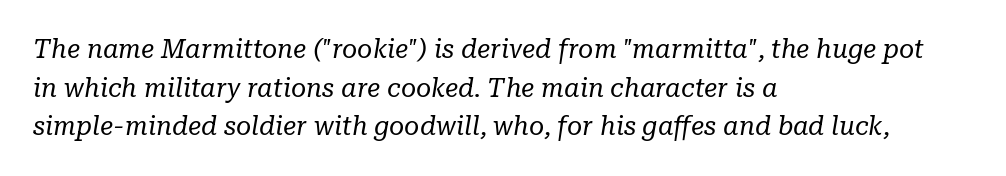
The image shows 26 px text type, italic (leaning right); set left-aligned, normal line spacing (1.49x), normal letter spacing, not underlined.
